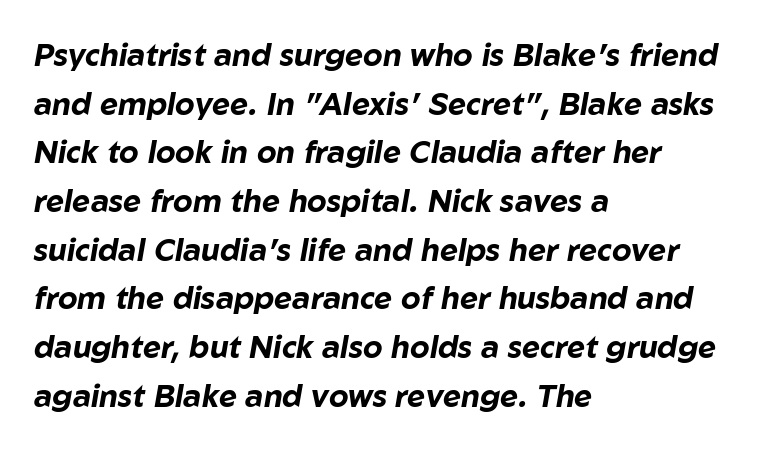
Q: Is the text bold? A: Yes.
Q: Is the text italic (slanted)? A: Yes, it leans right by about 10 degrees.
Q: Is the text underlined? A: No.
Q: How is the paragraph aligned? A: Left-aligned.
Q: Is the spacing between letters normal or unusually wide? A: Normal.
Q: Is the spacing between lines tight, normal or loose? A: Normal.
Q: Width (condensed, normal, or wide)? A: Normal.
Q: Stroke contrast? A: Low.
Q: x-height? A: Medium.
Q: Monospaced? A: No.
